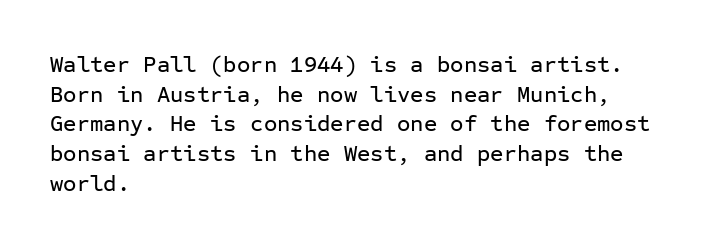
{"italic": "no", "underline": "no", "align": "left", "line_spacing": "normal", "line_spacing_ratio": 1.29, "letter_spacing": "normal", "letter_spacing_em": 0.0, "glyph_px": 23}
